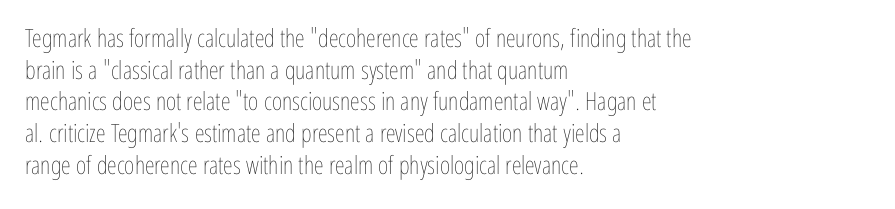
Q: Is the text bold? A: No.
Q: Is the text italic (slanted)? A: No, it is upright.
Q: Is the text underlined? A: No.
Q: How is the paragraph aligned? A: Left-aligned.
Q: Is the spacing between letters normal or unusually wide? A: Normal.
Q: Is the spacing between lines tight, normal or loose? A: Normal.
